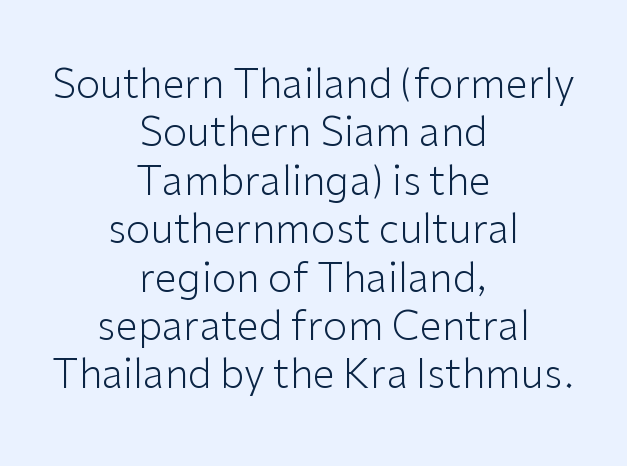
The font's upright variant was chosen for this text. The face used here is proportionally spaced, like ordinary book or web type. The compositor balanced each line on the midline. Check where the strokes stop: nothing finishes them off — pure sans. Is the letter spacing exaggerated? No — it looks like the ordinary default.
